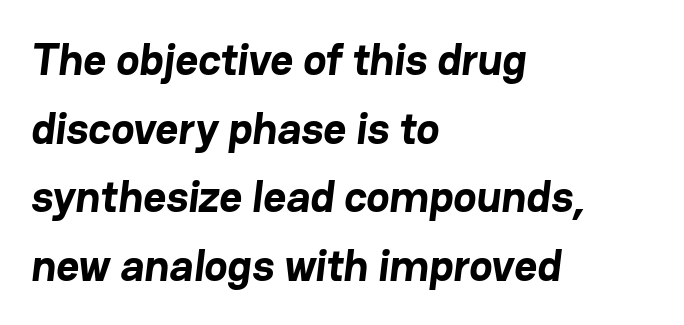
The image shows 44 px bold sans-serif type; set left-aligned, normal line spacing (1.56x), normal letter spacing, not underlined; low stroke contrast and a medium x-height.
